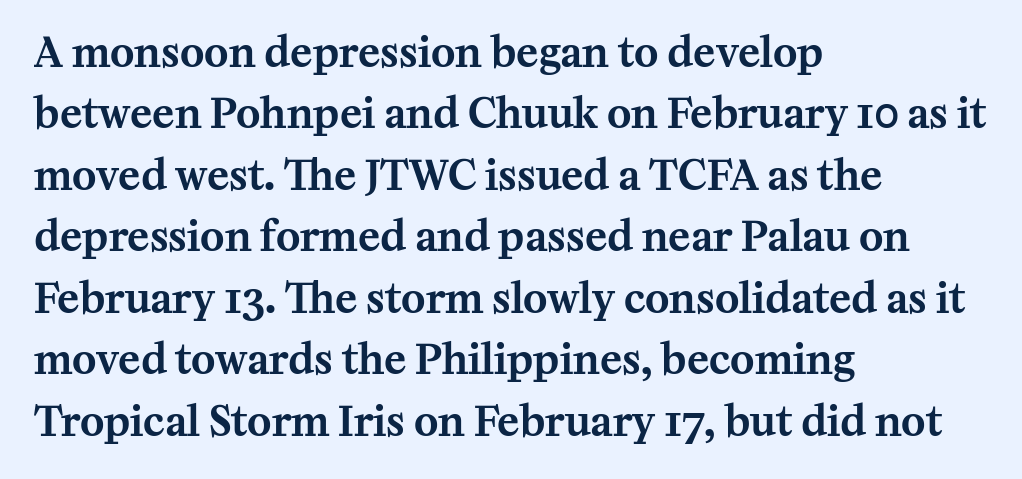
The image shows 41 px serif type, upright; set left-aligned, normal line spacing (1.5x), normal letter spacing, not underlined; medium stroke contrast and a medium x-height.
